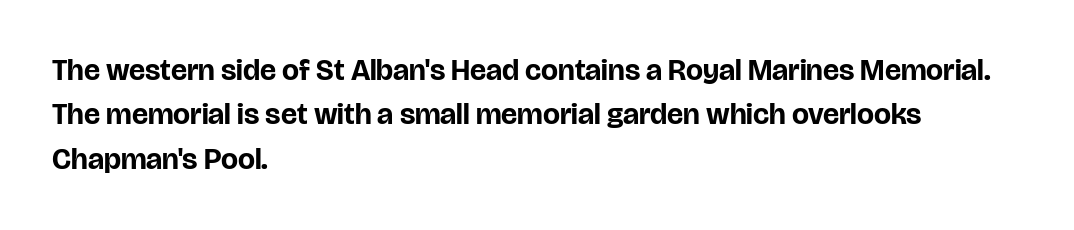
{"serif": "no", "italic": "no", "bold": "yes", "weight": "bold", "width": "normal", "stroke_contrast": "low", "x_height": "large", "monospaced": "no", "underline": "no", "align": "left", "line_spacing": "normal", "line_spacing_ratio": 1.48, "letter_spacing": "normal", "letter_spacing_em": 0.0, "glyph_px": 30}
